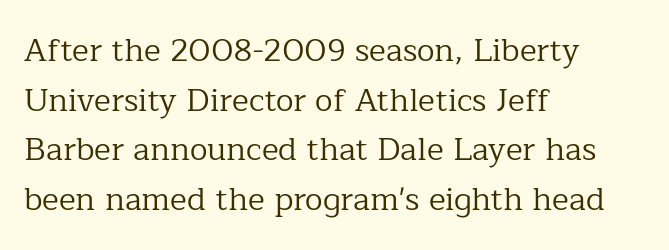
Q: Is the text bold? A: No.
Q: Is the text italic (slanted)? A: No, it is upright.
Q: Is the typeface a serif or a sans-serif typeface? A: Serif.
Q: Is the text underlined? A: No.
Q: How is the paragraph aligned? A: Left-aligned.
Q: Is the spacing between letters normal or unusually wide? A: Normal.
Q: Is the spacing between lines tight, normal or loose? A: Normal.
Q: Width (condensed, normal, or wide)? A: Normal.
Q: Stroke contrast? A: Low.
Q: x-height? A: Medium.
Q: Monospaced? A: No.
